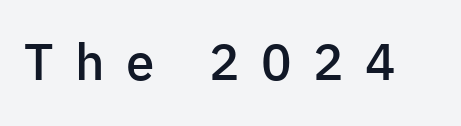
{"serif": "no", "italic": "no", "bold": "semi", "weight": "semibold", "width": "normal", "stroke_contrast": "low", "x_height": "medium", "monospaced": "no", "underline": "no", "letter_spacing": "wide", "letter_spacing_em": 0.42, "glyph_px": 51}
